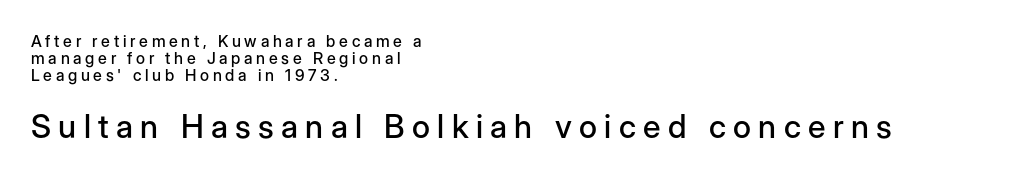
{"serif": "no", "italic": "no", "width": "normal", "stroke_contrast": "low", "x_height": "medium", "monospaced": "no", "underline": "no", "align": "left", "line_spacing": "tight", "line_spacing_ratio": 1.05, "letter_spacing": "wide", "letter_spacing_em": 0.23, "larger_block": "second", "size_ratio": 2.0, "glyph_px": 32}
